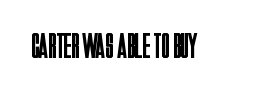
{"serif": "no", "italic": "no", "bold": "no", "weight": "regular", "width": "condensed", "stroke_contrast": "low", "x_height": "large", "monospaced": "no", "underline": "no", "letter_spacing": "normal", "letter_spacing_em": 0.0, "glyph_px": 36}
